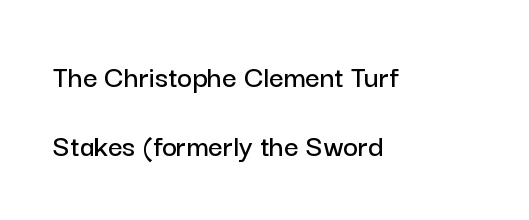
Q: Is the text italic (slanted)? A: No, it is upright.
Q: Is the typeface a serif or a sans-serif typeface? A: Sans-serif.
Q: Is the text underlined? A: No.
Q: How is the paragraph aligned? A: Left-aligned.
Q: Is the spacing between letters normal or unusually wide? A: Normal.
Q: Is the spacing between lines tight, normal or loose? A: Loose.
Q: Width (condensed, normal, or wide)? A: Normal.
Q: Stroke contrast? A: Low.
Q: x-height? A: Medium.
Q: Monospaced? A: No.
